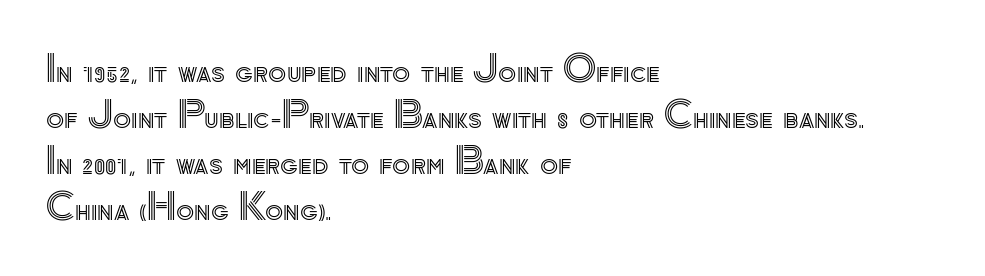
The image shows 37 px text type, upright; set left-aligned, line spacing 1.24x, normal letter spacing, not underlined; a small x-height.
